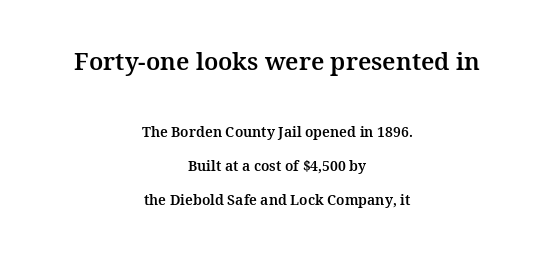
The designer gave the opening block more size than the closing block. The paragraph shown floats in the horizontal middle. A typesetter would mark this as roman, not italic. The glyphs are unaccompanied by any horizontal stroke below them.
